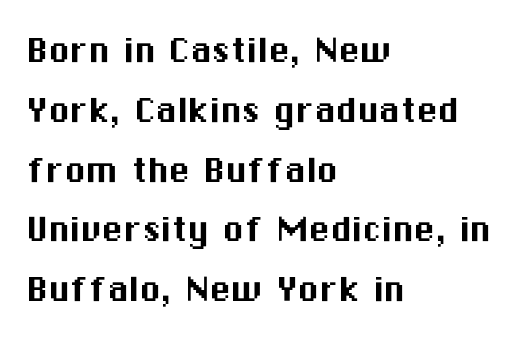
Q: Is the text italic (slanted)? A: No, it is upright.
Q: Is the typeface a serif or a sans-serif typeface? A: Sans-serif.
Q: Is the text underlined? A: No.
Q: How is the paragraph aligned? A: Left-aligned.
Q: Is the spacing between letters normal or unusually wide? A: Normal.
Q: Is the spacing between lines tight, normal or loose? A: Normal.
Q: Width (condensed, normal, or wide)? A: Normal.
Q: Stroke contrast? A: Medium.
Q: x-height? A: Medium.
Q: Monospaced? A: No.
